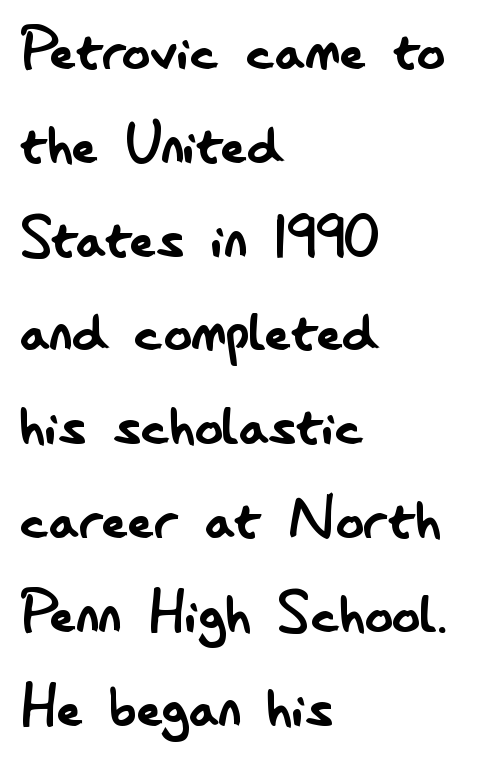
Q: Is the text bold? A: No.
Q: Is the text italic (slanted)? A: No, it is upright.
Q: Is the typeface a serif or a sans-serif typeface? A: Sans-serif.
Q: Is the text underlined? A: No.
Q: How is the paragraph aligned? A: Left-aligned.
Q: Is the spacing between letters normal or unusually wide? A: Normal.
Q: Is the spacing between lines tight, normal or loose? A: Normal.
Q: Width (condensed, normal, or wide)? A: Condensed.
Q: Stroke contrast? A: Low.
Q: x-height? A: Small.
Q: Monospaced? A: No.
